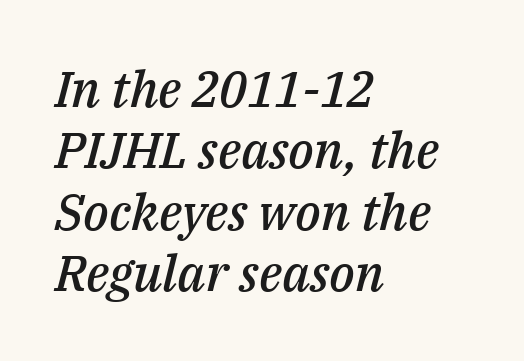
{"italic": "yes", "lean": "right", "slant_degrees": 14, "bold": "semi", "weight": "semibold", "width": "normal", "stroke_contrast": "medium", "x_height": "medium", "monospaced": "no", "underline": "no", "align": "left", "line_spacing_ratio": 1.23, "letter_spacing": "normal", "letter_spacing_em": 0.0, "glyph_px": 50}
